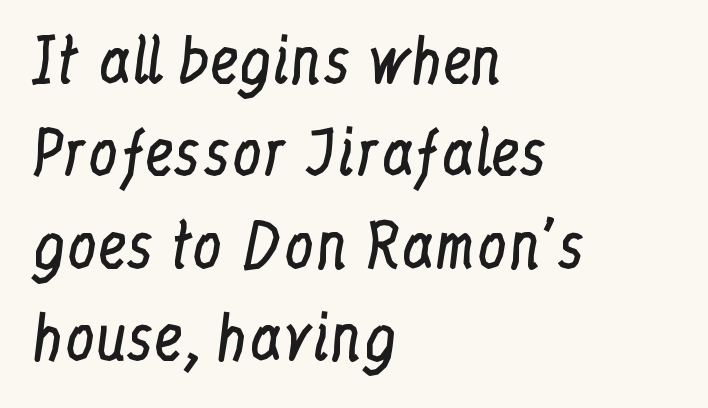
Q: Is the text bold? A: No.
Q: Is the text italic (slanted)? A: Yes.
Q: Is the typeface a serif or a sans-serif typeface? A: Serif.
Q: Is the text underlined? A: No.
Q: How is the paragraph aligned? A: Left-aligned.
Q: Is the spacing between letters normal or unusually wide? A: Normal.
Q: Is the spacing between lines tight, normal or loose? A: Normal.
Q: Width (condensed, normal, or wide)? A: Condensed.
Q: Stroke contrast? A: Low.
Q: x-height? A: Medium.
Q: Monospaced? A: No.
